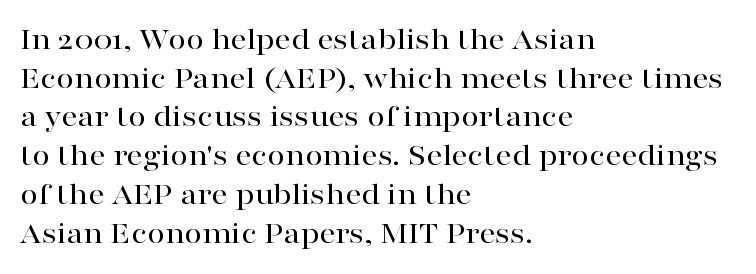
The image shows 32 px wide serif type, upright; set left-aligned, line spacing 1.21x, normal letter spacing, not underlined; high stroke contrast and a medium x-height.
